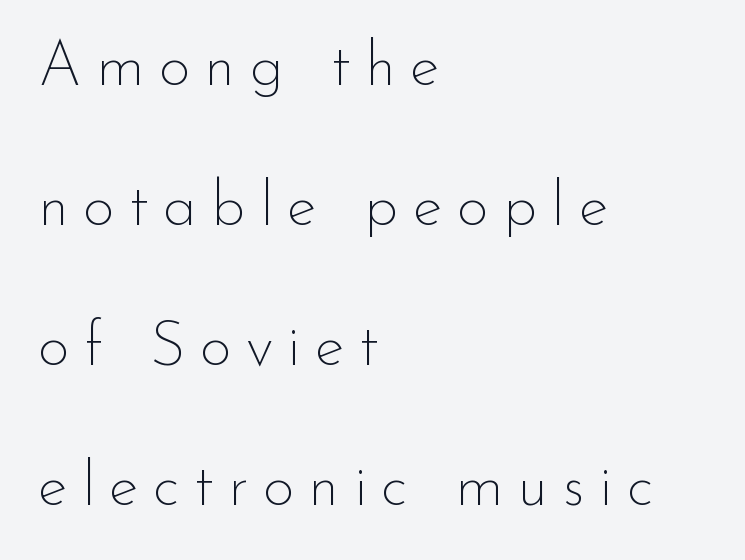
The image shows 62 px thin sans-serif type, upright; set left-aligned, loose line spacing (2.26x), unusually wide letter spacing (+0.23 em), not underlined; low stroke contrast and a small x-height.
